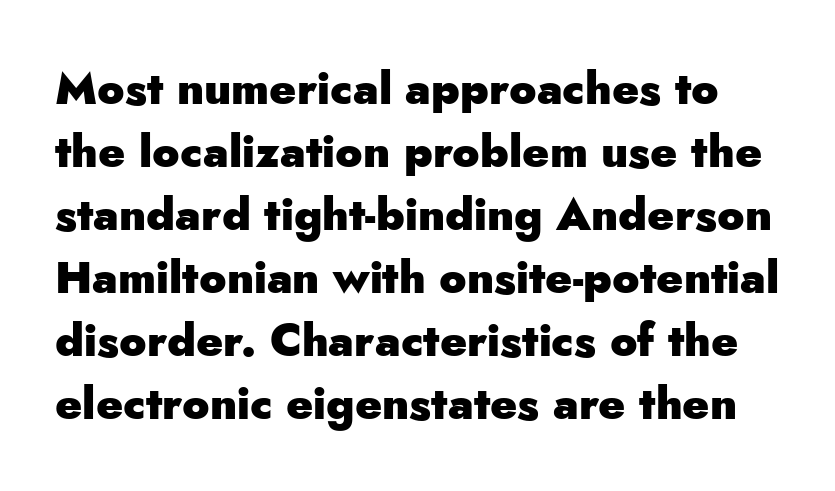
Q: Is the text bold? A: Yes.
Q: Is the text italic (slanted)? A: No, it is upright.
Q: Is the typeface a serif or a sans-serif typeface? A: Sans-serif.
Q: Is the text underlined? A: No.
Q: Is the spacing between letters normal or unusually wide? A: Normal.
Q: Is the spacing between lines tight, normal or loose? A: Normal.
Q: Width (condensed, normal, or wide)? A: Normal.
Q: Stroke contrast? A: Low.
Q: x-height? A: Small.
Q: Monospaced? A: No.
